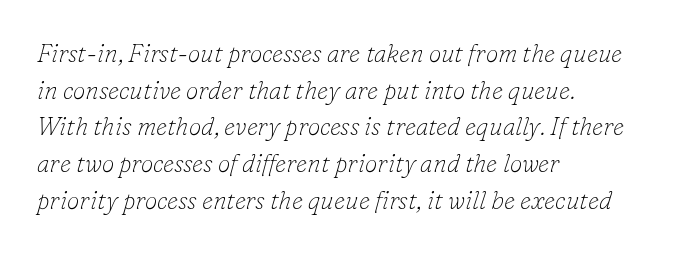
The image shows 25 px text type, italic (leaning right); set left-aligned, normal line spacing (1.47x), normal letter spacing, not underlined.
